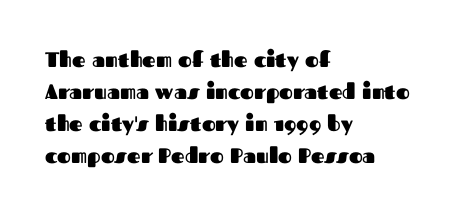
Q: Is the text bold? A: Yes.
Q: Is the text italic (slanted)? A: No, it is upright.
Q: Is the text underlined? A: No.
Q: How is the paragraph aligned? A: Left-aligned.
Q: Is the spacing between letters normal or unusually wide? A: Normal.
Q: Is the spacing between lines tight, normal or loose? A: Normal.
